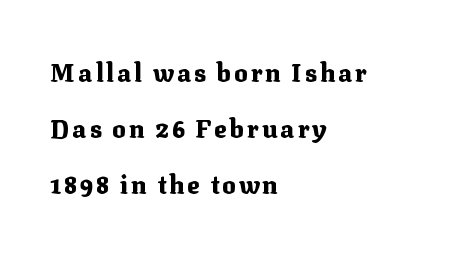
Q: Is the text bold? A: Yes.
Q: Is the text italic (slanted)? A: No, it is upright.
Q: Is the text underlined? A: No.
Q: How is the paragraph aligned? A: Left-aligned.
Q: Is the spacing between lines tight, normal or loose? A: Loose.
